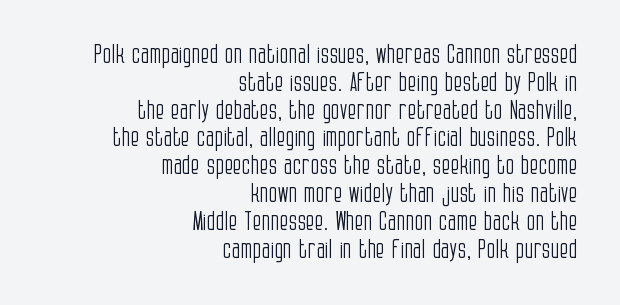
{"italic": "no", "bold": "no", "underline": "no", "align": "right", "line_spacing": "tight", "line_spacing_ratio": 1.07, "letter_spacing": "normal", "letter_spacing_em": 0.0, "glyph_px": 26}
